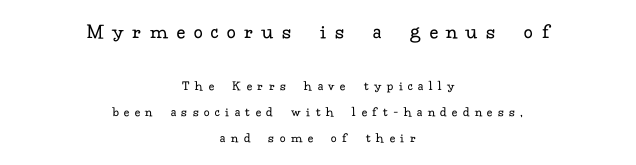
The baseline area is clear. Unbolded letterforms with no extra heft. Short and long lines alike share a common midpoint. Short note: letters widely spaced. This layout puts the oversized block above and the modest block below.
